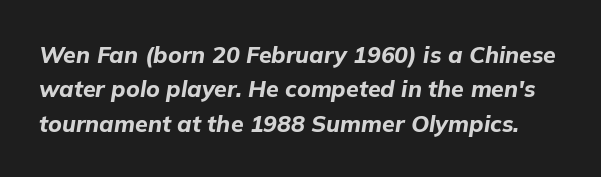
{"italic": "yes", "lean": "right", "slant_degrees": 9, "bold": "yes", "underline": "no", "line_spacing": "normal", "line_spacing_ratio": 1.5, "letter_spacing": "normal", "letter_spacing_em": 0.0, "glyph_px": 23}
